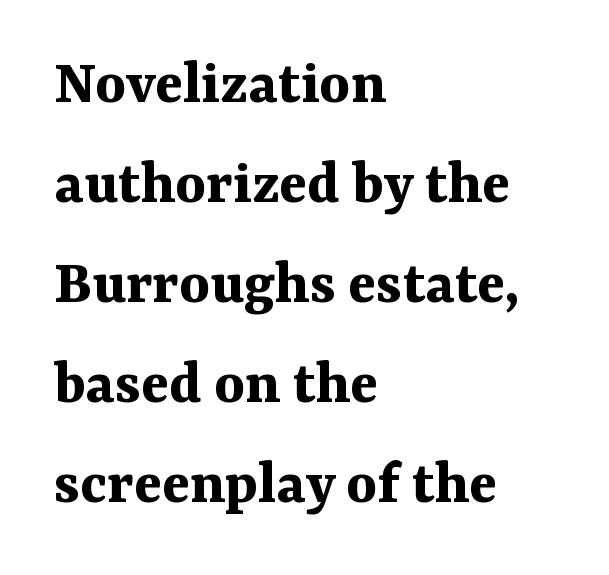
{"serif": "yes", "italic": "no", "bold": "yes", "weight": "bold", "width": "normal", "stroke_contrast": "medium", "x_height": "medium", "monospaced": "no", "underline": "no", "align": "left", "line_spacing": "normal", "line_spacing_ratio": 1.54, "letter_spacing": "normal", "letter_spacing_em": 0.0, "glyph_px": 65}
